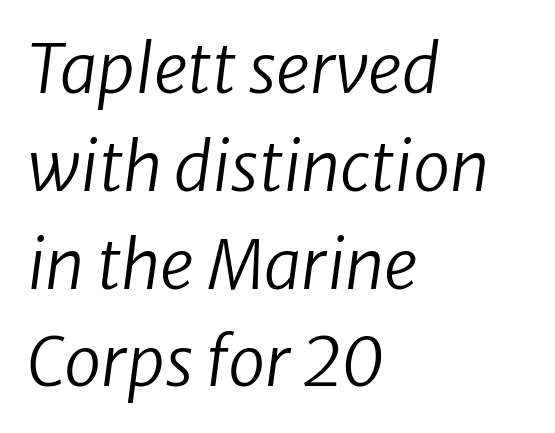
The image shows 67 px regular-weight type, italic (leaning right); set left-aligned, normal line spacing (1.46x), normal letter spacing, not underlined; low stroke contrast and a medium x-height.
